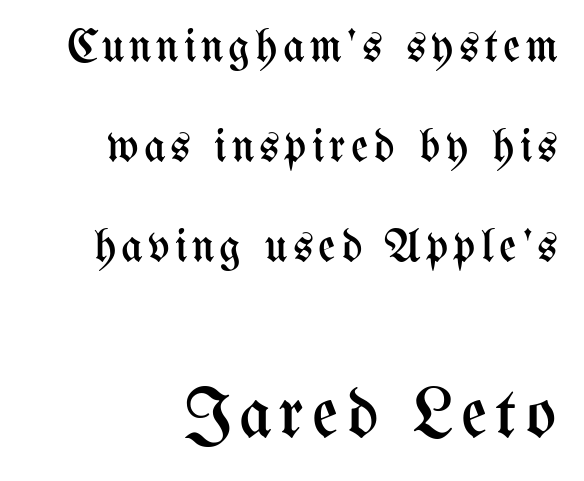
The image shows 71 px regular-weight, condensed type, upright; set right-aligned, loose line spacing (2.13x), not underlined; the second (bottom) block is 1.51x larger; medium stroke contrast and a medium x-height.
